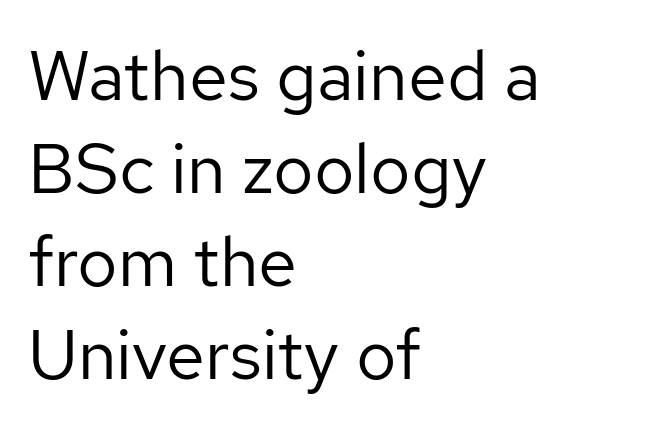
{"serif": "no", "italic": "no", "bold": "no", "weight": "regular", "width": "normal", "stroke_contrast": "low", "x_height": "medium", "monospaced": "no", "underline": "no", "align": "left", "line_spacing": "normal", "line_spacing_ratio": 1.33, "letter_spacing": "normal", "letter_spacing_em": 0.0, "glyph_px": 70}
